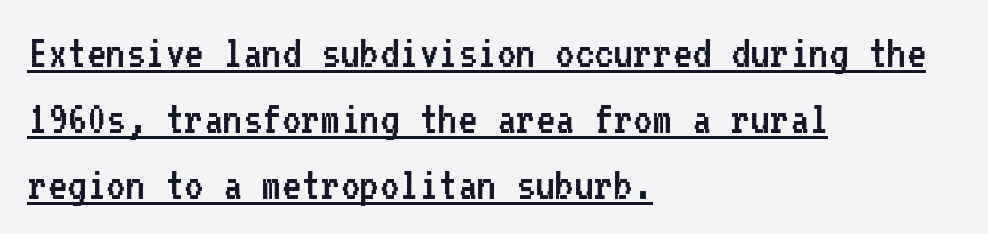
Q: Is the text bold? A: No.
Q: Is the text italic (slanted)? A: No, it is upright.
Q: Is the typeface a serif or a sans-serif typeface? A: Sans-serif.
Q: Is the text underlined? A: Yes.
Q: How is the paragraph aligned? A: Left-aligned.
Q: Is the spacing between letters normal or unusually wide? A: Normal.
Q: Is the spacing between lines tight, normal or loose? A: Normal.
Q: Width (condensed, normal, or wide)? A: Normal.
Q: Stroke contrast? A: Low.
Q: x-height? A: Medium.
Q: Monospaced? A: Yes.
